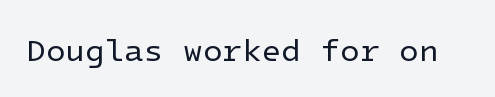
The image shows 32 px regular-weight sans-serif type, upright; set normal letter spacing, not underlined; low stroke contrast and a medium x-height.
